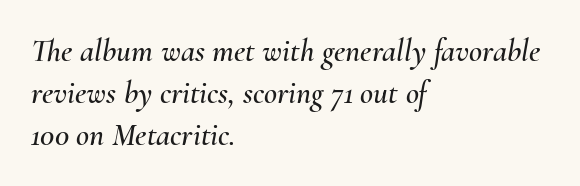
Q: Is the text italic (slanted)? A: Yes, it leans right by about 10 degrees.
Q: Is the text underlined? A: No.
Q: How is the paragraph aligned? A: Left-aligned.
Q: Is the spacing between letters normal or unusually wide? A: Normal.
Q: Is the spacing between lines tight, normal or loose? A: Normal.
Q: Width (condensed, normal, or wide)? A: Normal.
Q: Stroke contrast? A: Medium.
Q: x-height? A: Small.
Q: Monospaced? A: No.
